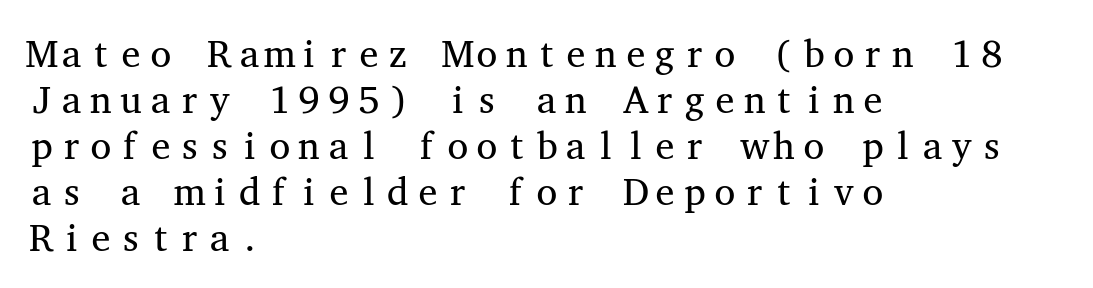
{"serif": "yes", "italic": "no", "bold": "no", "weight": "regular", "width": "wide", "stroke_contrast": "medium", "x_height": "medium", "monospaced": "yes", "underline": "no", "align": "left", "line_spacing_ratio": 1.21, "letter_spacing": "normal", "letter_spacing_em": 0.0, "glyph_px": 38}
